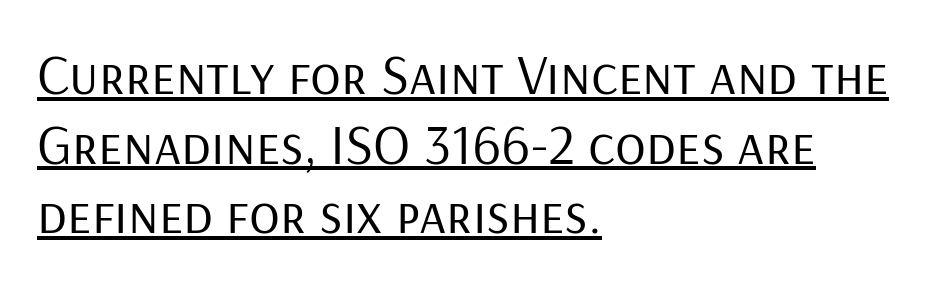
The image shows 57 px regular-weight sans-serif type, upright; set left-aligned, line spacing 1.22x, normal letter spacing, underlined; low stroke contrast and a medium x-height.
